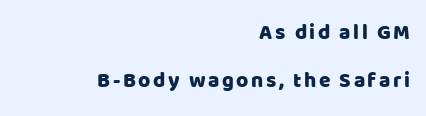
The image shows 21 px text type, upright; set right-aligned, loose line spacing (2.29x), not underlined.
